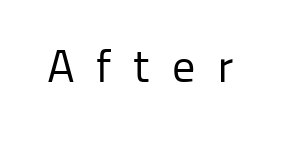
The image shows 46 px regular-weight sans-serif type, upright; set unusually wide letter spacing (+0.47 em), not underlined; low stroke contrast and a medium x-height.
